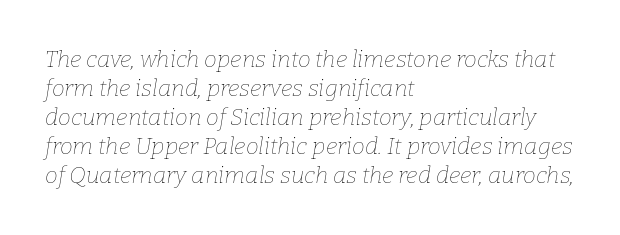
Q: Is the text bold? A: No.
Q: Is the text italic (slanted)? A: Yes, it leans right by about 9 degrees.
Q: Is the text underlined? A: No.
Q: How is the paragraph aligned? A: Left-aligned.
Q: Is the spacing between letters normal or unusually wide? A: Normal.
Q: Is the spacing between lines tight, normal or loose? A: Normal.
